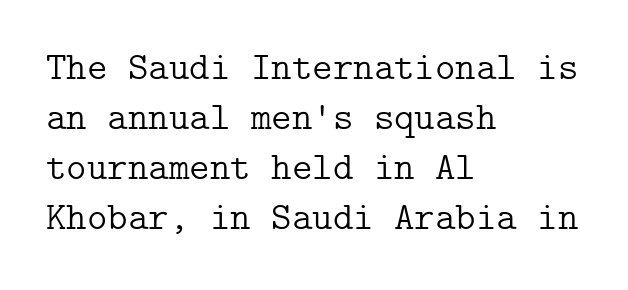
Which margin do the lines hug? The left one — the right edge is uneven. Compared with typical body copy, the letter spacing here is the same. What's the leading like? Ordinary, nothing unusual. Is the type heavy? It reads as light-to-regular instead. Nobody drew a line under any word here. In terms of letterform style, serifs are clearly present.
